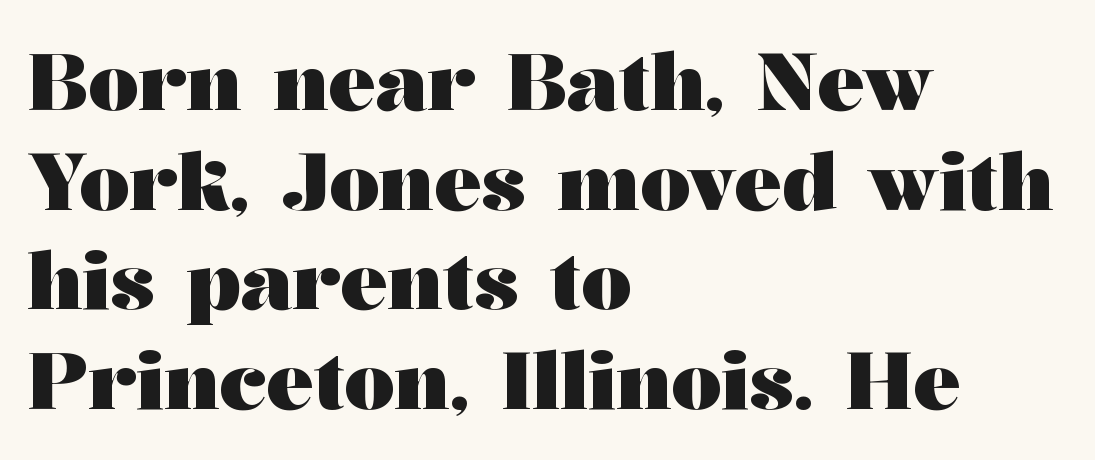
The image shows 79 px heavy, wide serif type, upright; set left-aligned, normal line spacing (1.26x), normal letter spacing, not underlined; medium stroke contrast and a medium x-height.
